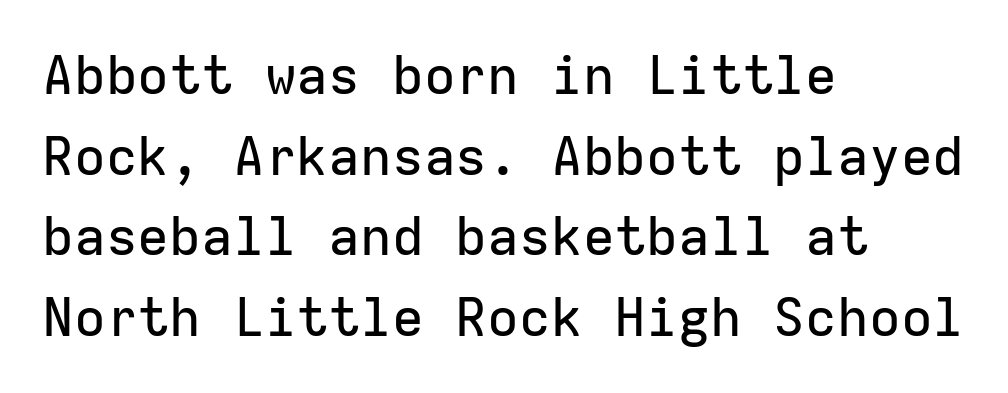
Q: Is the text italic (slanted)? A: No, it is upright.
Q: Is the typeface a serif or a sans-serif typeface? A: Sans-serif.
Q: Is the text underlined? A: No.
Q: How is the paragraph aligned? A: Left-aligned.
Q: Is the spacing between letters normal or unusually wide? A: Normal.
Q: Is the spacing between lines tight, normal or loose? A: Normal.
Q: Width (condensed, normal, or wide)? A: Normal.
Q: Stroke contrast? A: Low.
Q: x-height? A: Medium.
Q: Monospaced? A: Yes.
